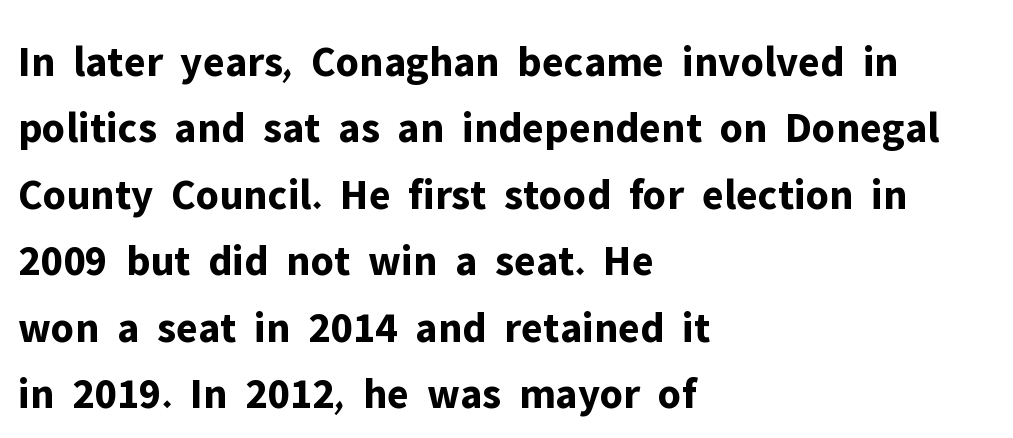
The image shows 44 px bold sans-serif type, upright; set left-aligned, normal line spacing (1.51x), normal letter spacing, not underlined; low stroke contrast and a medium x-height.
